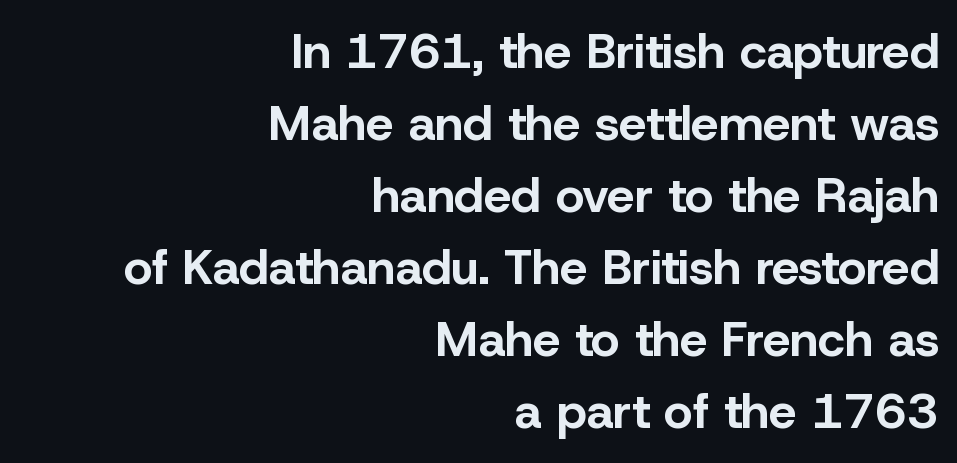
Q: Is the text bold? A: Yes.
Q: Is the text italic (slanted)? A: No, it is upright.
Q: Is the typeface a serif or a sans-serif typeface? A: Sans-serif.
Q: Is the text underlined? A: No.
Q: How is the paragraph aligned? A: Right-aligned.
Q: Is the spacing between letters normal or unusually wide? A: Normal.
Q: Is the spacing between lines tight, normal or loose? A: Normal.
Q: Width (condensed, normal, or wide)? A: Normal.
Q: Stroke contrast? A: Low.
Q: x-height? A: Medium.
Q: Monospaced? A: No.
